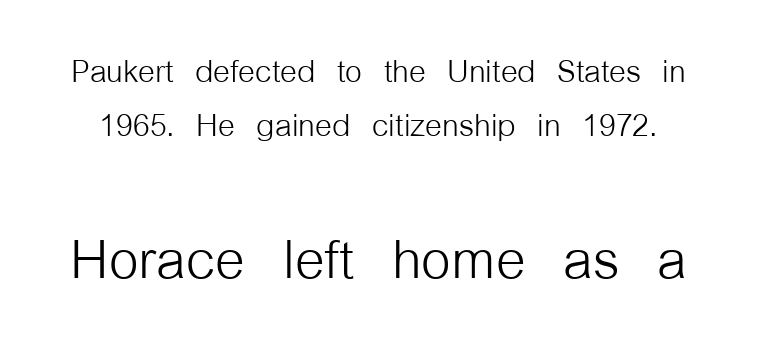
{"serif": "no", "italic": "no", "bold": "no", "weight": "light", "width": "condensed", "stroke_contrast": "low", "x_height": "medium", "monospaced": "no", "underline": "no", "line_spacing": "normal", "line_spacing_ratio": 1.25, "letter_spacing": "normal", "letter_spacing_em": 0.0, "larger_block": "second", "size_ratio": 1.77, "glyph_px": 76}
